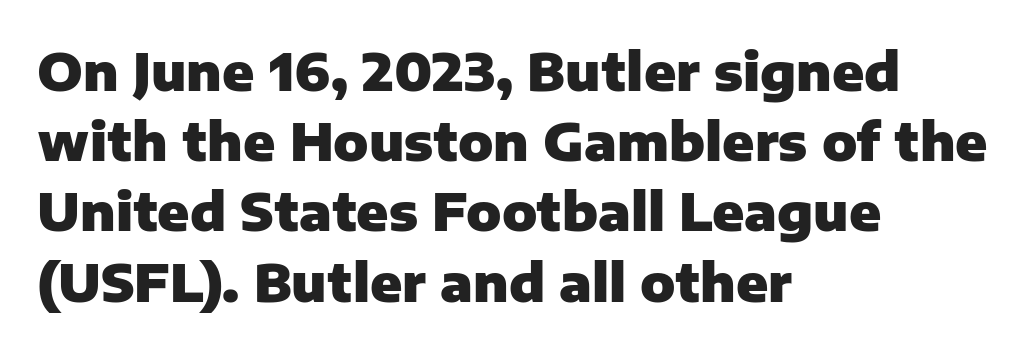
Q: Is the text bold? A: Yes.
Q: Is the text italic (slanted)? A: No, it is upright.
Q: Is the typeface a serif or a sans-serif typeface? A: Sans-serif.
Q: Is the text underlined? A: No.
Q: How is the paragraph aligned? A: Left-aligned.
Q: Is the spacing between letters normal or unusually wide? A: Normal.
Q: Is the spacing between lines tight, normal or loose? A: Normal.
Q: Width (condensed, normal, or wide)? A: Normal.
Q: Stroke contrast? A: Low.
Q: x-height? A: Medium.
Q: Monospaced? A: No.
